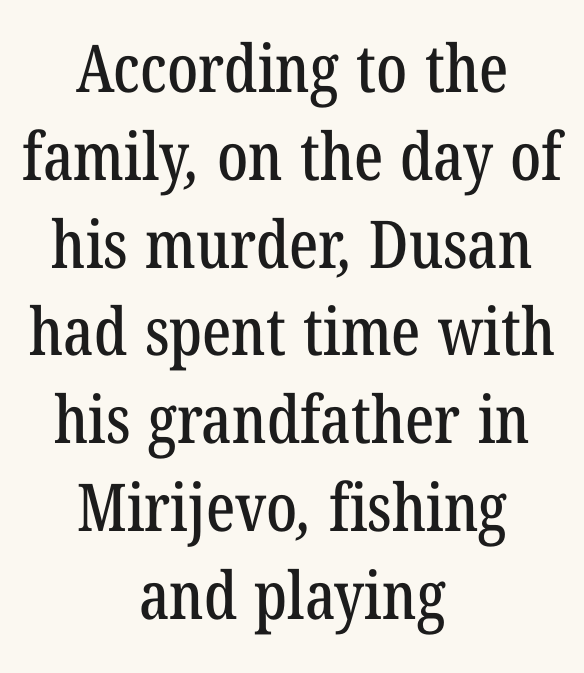
{"serif": "yes", "width": "condensed", "stroke_contrast": "low", "x_height": "medium", "monospaced": "no", "underline": "no", "align": "center", "line_spacing": "normal", "line_spacing_ratio": 1.33, "letter_spacing": "normal", "letter_spacing_em": 0.0, "glyph_px": 66}
